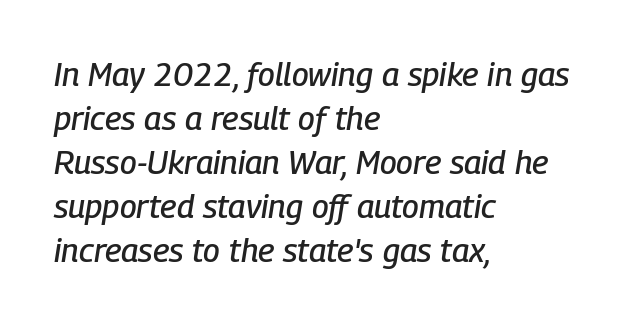
A normal amount of white space separates one row of letters from the next. The passage shown is typed in a proportional face where columns would drift. Visually the block forms a straight wall on the left and a jagged coastline on the right. The horizontal fit of the characters is conventional and even. The typography opts for an oblique posture over an upright one. A bare baseline throughout the passage.
